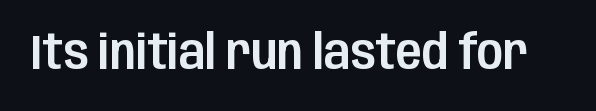
{"serif": "no", "italic": "no", "width": "condensed", "stroke_contrast": "low", "x_height": "large", "monospaced": "no", "underline": "no", "letter_spacing": "normal", "letter_spacing_em": 0.0, "glyph_px": 48}
